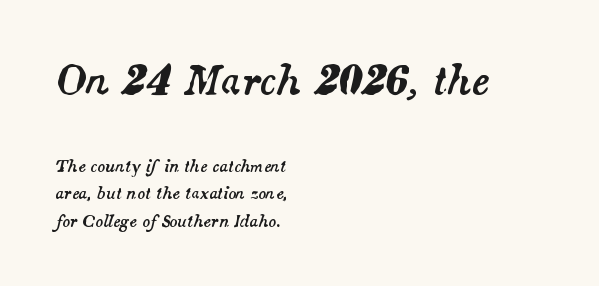
The letters advance in unequal steps, a hallmark of proportional type. In terms of letterspacing, this is plain default setting. Each line starts at the same left margin while the right side varies. Larger block? The one above; the one below is distinctly smaller. This rendering features lettering with no underline.
